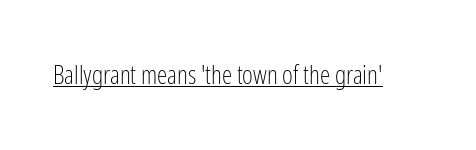
The image shows 26 px text type, upright; set normal letter spacing, underlined.
